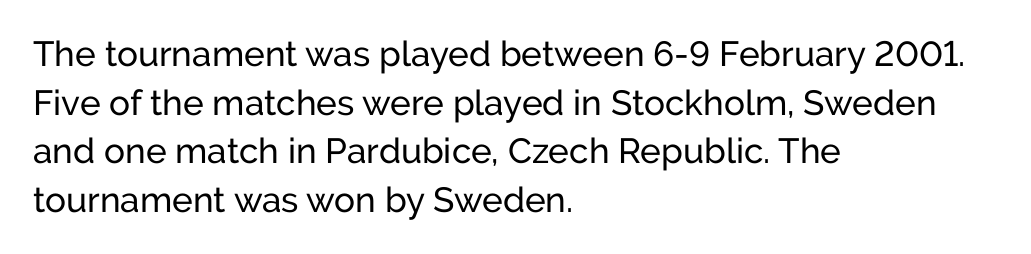
The image shows 35 px sans-serif type, upright; set left-aligned, normal line spacing (1.39x), normal letter spacing, not underlined; low stroke contrast and a medium x-height.
